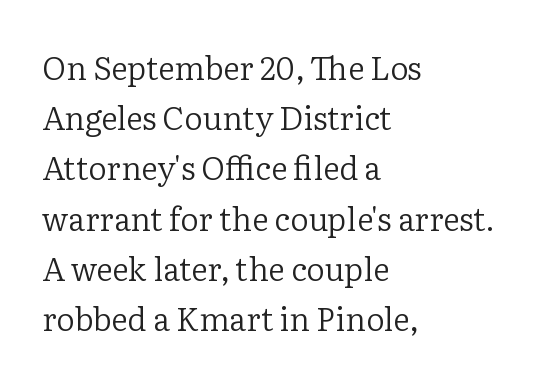
{"serif": "yes", "italic": "no", "bold": "no", "weight": "regular", "width": "normal", "stroke_contrast": "low", "x_height": "medium", "monospaced": "no", "underline": "no", "align": "left", "line_spacing": "normal", "line_spacing_ratio": 1.57, "letter_spacing": "normal", "letter_spacing_em": 0.0, "glyph_px": 32}
